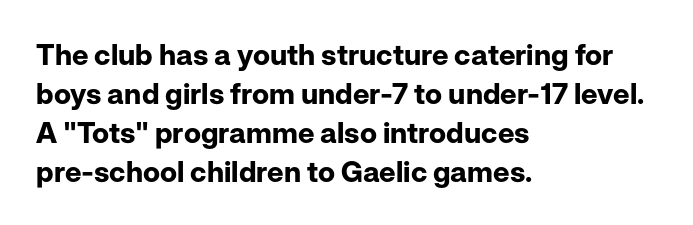
The designer left line spacing at the default. Letters rest on an invisible, unmarked baseline. The compositor pushed each line to the left boundary. The type sits square on the baseline with zero lean. No feet cap the strokes, marking this as sans-serif type.
